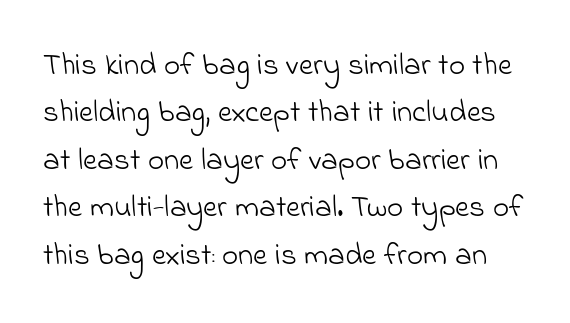
Q: Is the text bold? A: No.
Q: Is the typeface a serif or a sans-serif typeface? A: Sans-serif.
Q: Is the text underlined? A: No.
Q: Is the spacing between letters normal or unusually wide? A: Normal.
Q: Is the spacing between lines tight, normal or loose? A: Normal.
Q: Width (condensed, normal, or wide)? A: Normal.
Q: Stroke contrast? A: Low.
Q: x-height? A: Small.
Q: Monospaced? A: No.
